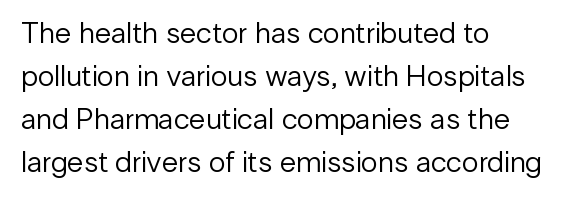
The image shows 30 px regular-weight sans-serif type, upright; set left-aligned, normal line spacing (1.43x), normal letter spacing, not underlined; low stroke contrast and a medium x-height.
